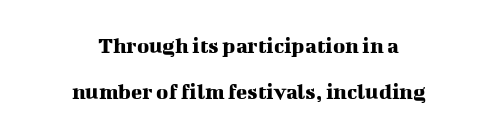
When letters stand straight like this, we call the style roman or upright. This block would shrink considerably if given ordinary leading; it's expanded now. The space beneath each line is pristine and unruled. Observe the ordinary spacing: letters are neighbours, not strangers. In CSS terms this would be text-align: center.
